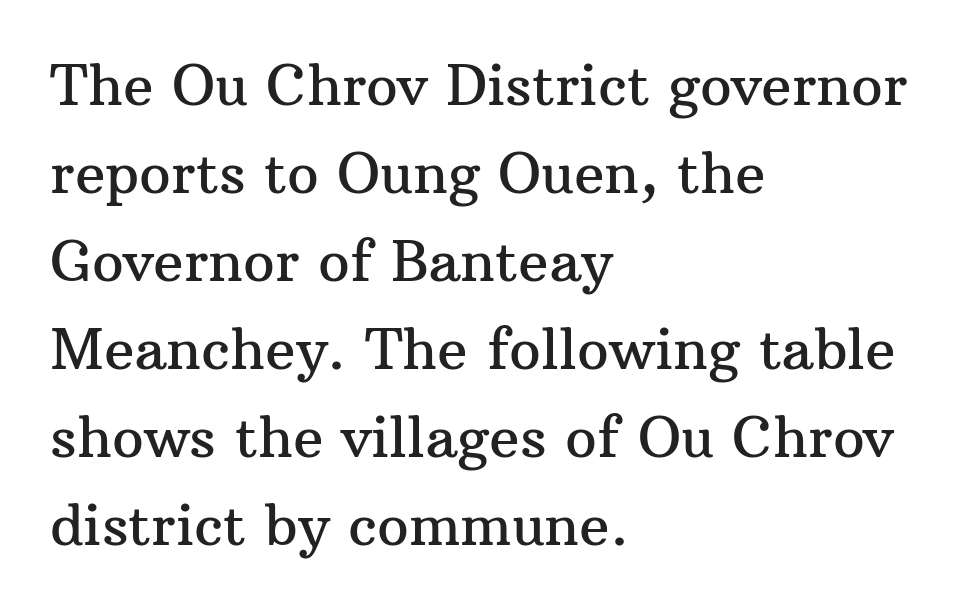
The image shows 56 px serif type, upright; set left-aligned, normal line spacing (1.57x), normal letter spacing, not underlined; medium stroke contrast and a medium x-height.
